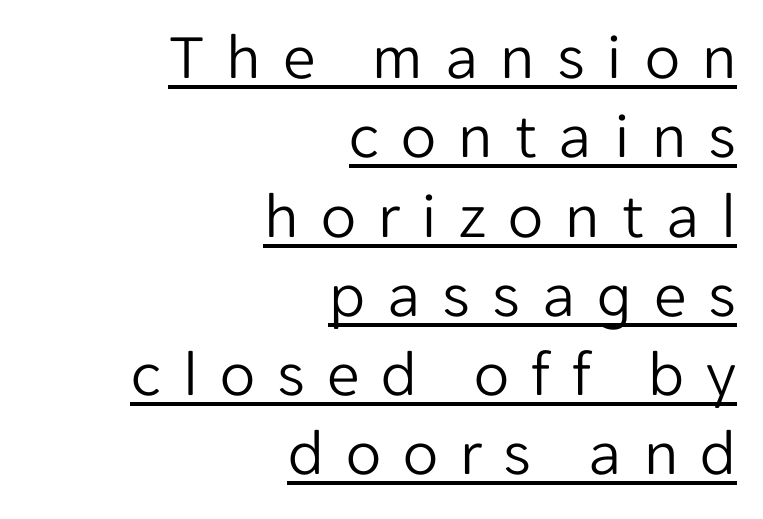
The image shows 65 px light sans-serif type, upright; set right-aligned, line spacing 1.22x, unusually wide letter spacing (+0.34 em), underlined; low stroke contrast and a medium x-height.
